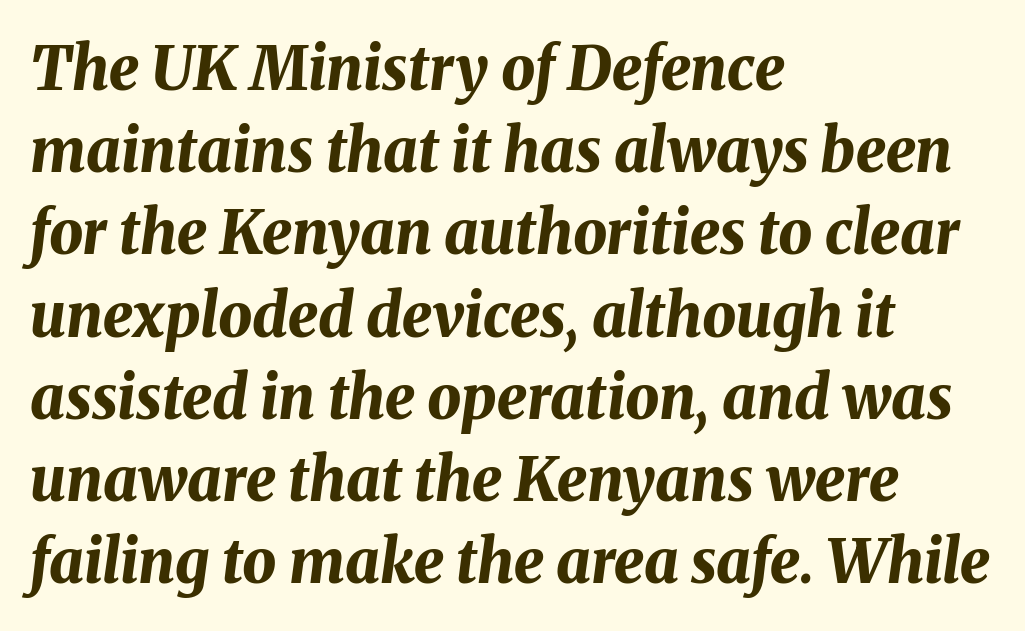
Compared with an ordinary text face, these strokes are far heavier — a full bold. Regular leading. The letters sit at their default tracking, neither squeezed nor spread. In CSS terms this would be text-align: left.
